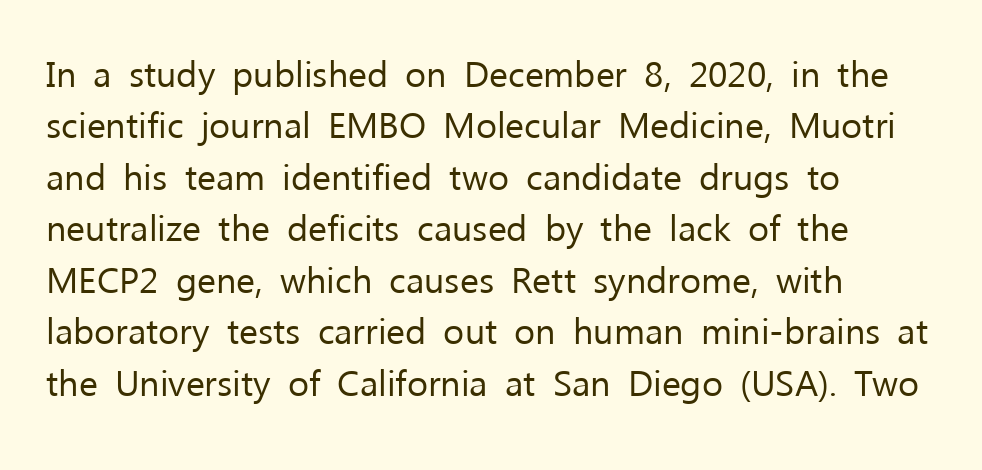
{"serif": "no", "italic": "no", "bold": "no", "weight": "regular", "width": "normal", "stroke_contrast": "low", "x_height": "medium", "monospaced": "no", "underline": "no", "align": "left", "line_spacing": "normal", "line_spacing_ratio": 1.43, "letter_spacing": "normal", "letter_spacing_em": 0.0, "glyph_px": 36}
